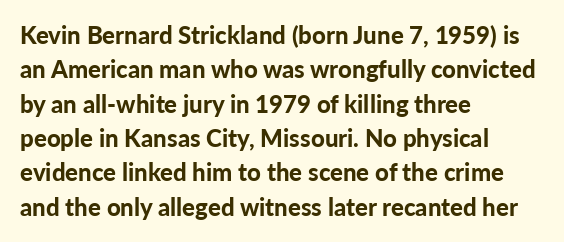
The passage shown is emphatically bold. The space directly below the letters is spotless. Italic? Not at all — the glyphs are vertical. The block of text has a typical density, with ordinary space between rows.
